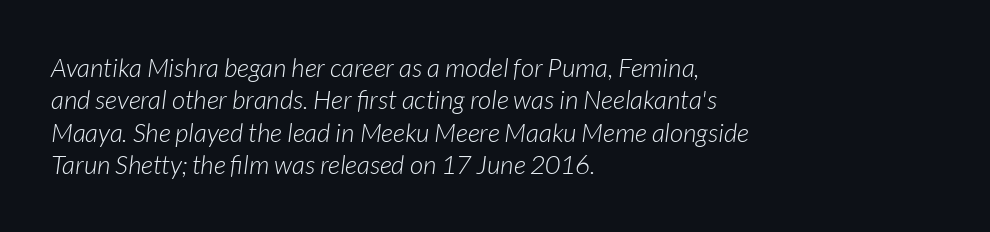
No letter is thick-stroked: the sample isn't bold. Is the letter spacing exaggerated? No — it looks like the ordinary default. If you measured baseline to baseline, you'd find a middling distance. Which margin do the lines hug? The left one — the right edge is uneven.
